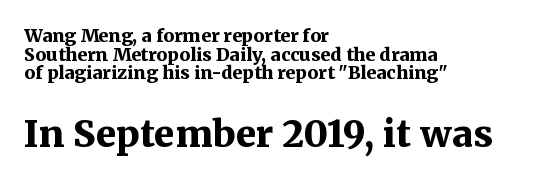
{"serif": "yes", "italic": "no", "bold": "yes", "weight": "bold", "width": "normal", "stroke_contrast": "medium", "x_height": "medium", "monospaced": "no", "underline": "no", "align": "left", "line_spacing": "tight", "line_spacing_ratio": 1.04, "letter_spacing": "normal", "letter_spacing_em": 0.0, "larger_block": "second", "size_ratio": 2.06, "glyph_px": 37}
